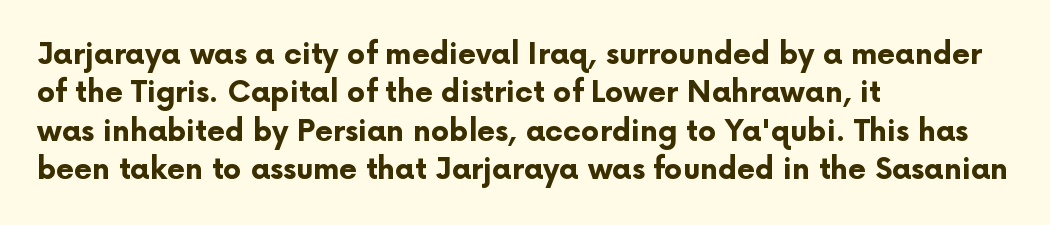
Q: Is the text bold? A: Yes.
Q: Is the text italic (slanted)? A: No, it is upright.
Q: Is the typeface a serif or a sans-serif typeface? A: Sans-serif.
Q: Is the text underlined? A: No.
Q: How is the paragraph aligned? A: Left-aligned.
Q: Is the spacing between letters normal or unusually wide? A: Normal.
Q: Is the spacing between lines tight, normal or loose? A: Normal.
Q: Width (condensed, normal, or wide)? A: Normal.
Q: Stroke contrast? A: Low.
Q: x-height? A: Medium.
Q: Monospaced? A: No.
